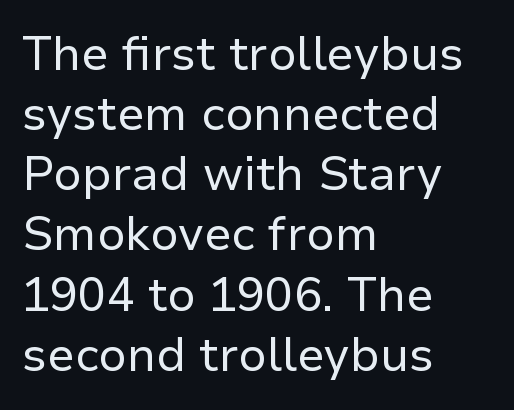
Q: Is the text bold? A: No.
Q: Is the text italic (slanted)? A: No, it is upright.
Q: Is the typeface a serif or a sans-serif typeface? A: Sans-serif.
Q: Is the text underlined? A: No.
Q: How is the paragraph aligned? A: Left-aligned.
Q: Is the spacing between letters normal or unusually wide? A: Normal.
Q: Is the spacing between lines tight, normal or loose? A: Normal.
Q: Width (condensed, normal, or wide)? A: Normal.
Q: Stroke contrast? A: Low.
Q: x-height? A: Medium.
Q: Monospaced? A: No.
